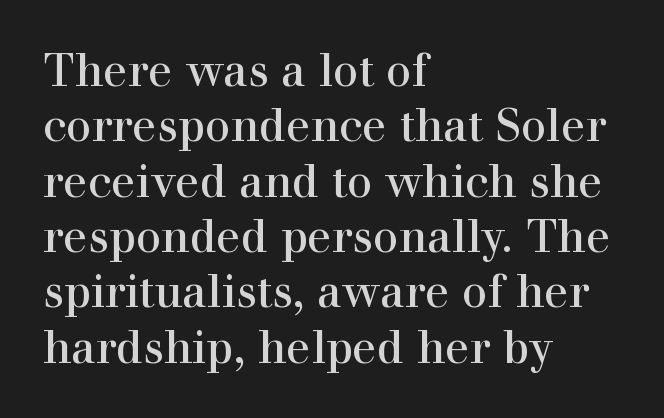
The image shows 45 px regular-weight serif type, upright; set left-aligned, line spacing 1.23x, normal letter spacing, not underlined; high stroke contrast and a medium x-height.
